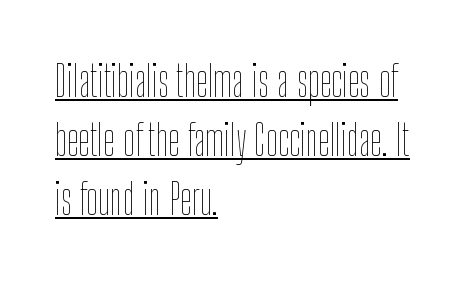
{"italic": "no", "bold": "no", "weight": "thin", "width": "condensed", "stroke_contrast": "low", "x_height": "medium", "monospaced": "no", "underline": "yes", "align": "left", "line_spacing": "normal", "line_spacing_ratio": 1.41, "letter_spacing": "normal", "letter_spacing_em": 0.0, "glyph_px": 42}
